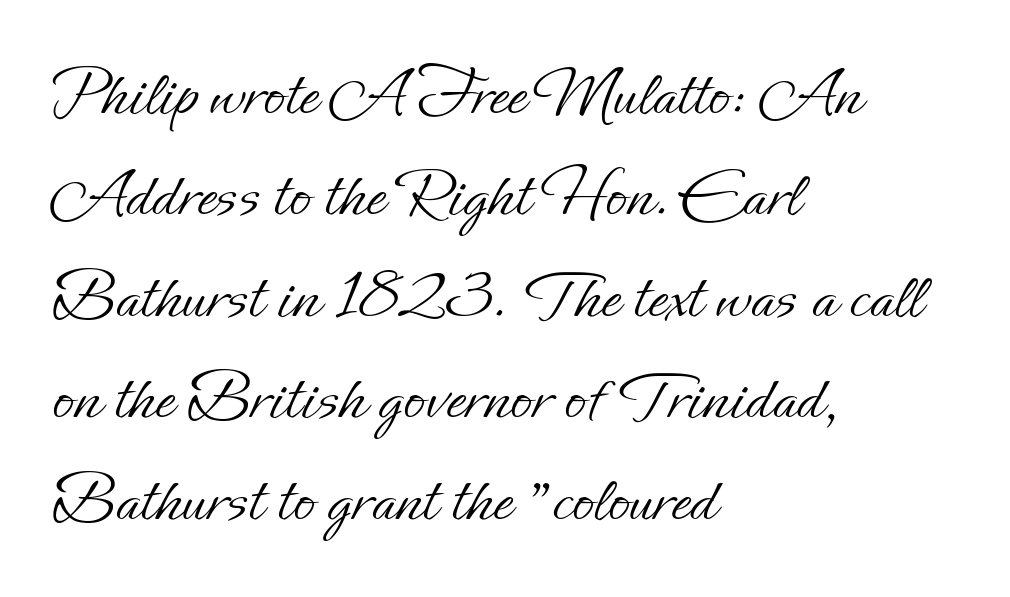
The image shows 70 px light type; set left-aligned, normal line spacing (1.45x), normal letter spacing, not underlined; low stroke contrast and a small x-height.
